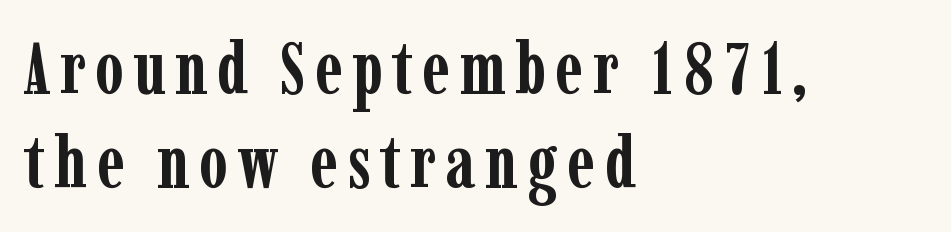
Q: Is the text bold? A: Yes.
Q: Is the text italic (slanted)? A: No, it is upright.
Q: Is the typeface a serif or a sans-serif typeface? A: Serif.
Q: Is the text underlined? A: No.
Q: How is the paragraph aligned? A: Left-aligned.
Q: Is the spacing between lines tight, normal or loose? A: Normal.
Q: Width (condensed, normal, or wide)? A: Condensed.
Q: Stroke contrast? A: Low.
Q: x-height? A: Medium.
Q: Monospaced? A: No.
